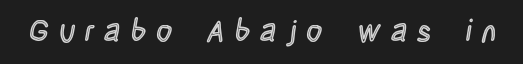
Spacing between characters has been opened up far beyond the box default. Is this a fixed-width face? No — the glyphs have proportional, varying widths. Check under the words: just untouched page.
